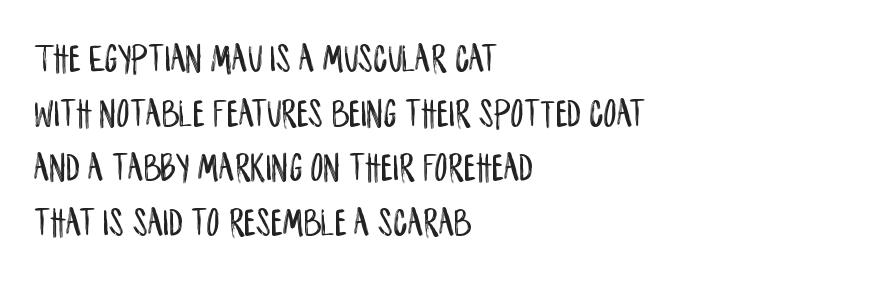
The image shows 41 px condensed sans-serif type, upright; set left-aligned, normal line spacing (1.33x), normal letter spacing, not underlined; low stroke contrast and a large x-height.
